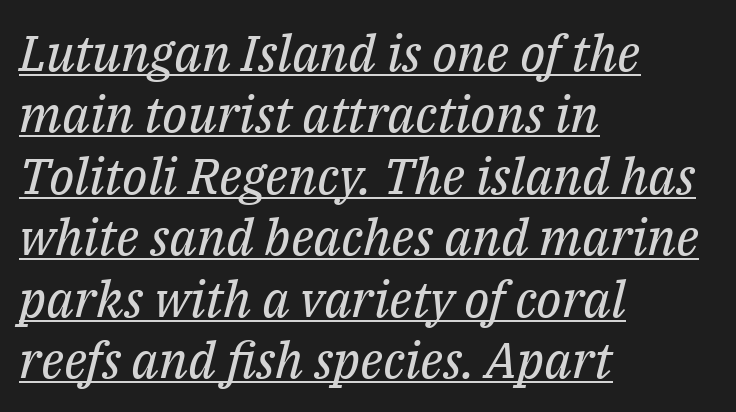
Q: Is the text bold? A: No.
Q: Is the text italic (slanted)? A: Yes, it leans right by about 14 degrees.
Q: Is the typeface a serif or a sans-serif typeface? A: Serif.
Q: Is the text underlined? A: Yes.
Q: How is the paragraph aligned? A: Left-aligned.
Q: Is the spacing between letters normal or unusually wide? A: Normal.
Q: Width (condensed, normal, or wide)? A: Normal.
Q: Stroke contrast? A: Medium.
Q: x-height? A: Medium.
Q: Monospaced? A: No.
